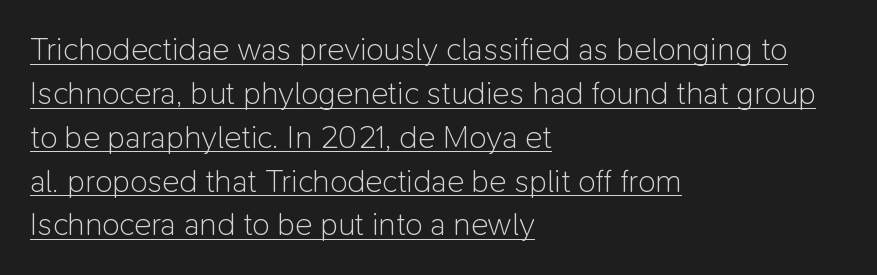
{"serif": "no", "italic": "no", "bold": "no", "weight": "light", "width": "normal", "stroke_contrast": "low", "x_height": "medium", "monospaced": "no", "underline": "yes", "align": "left", "line_spacing": "normal", "line_spacing_ratio": 1.37, "letter_spacing": "normal", "letter_spacing_em": 0.0, "glyph_px": 32}
